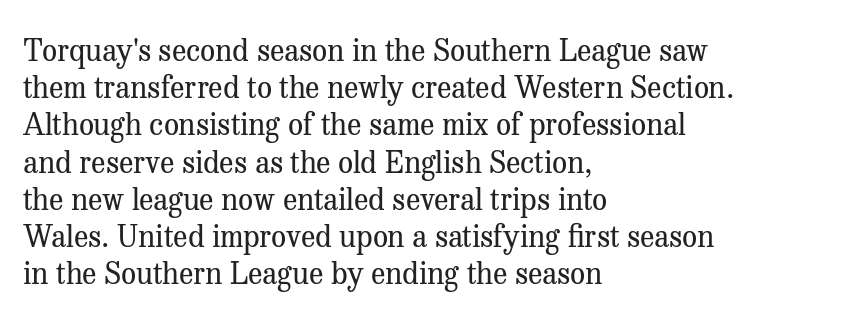
Q: Is the text bold? A: No.
Q: Is the text italic (slanted)? A: No, it is upright.
Q: Is the typeface a serif or a sans-serif typeface? A: Serif.
Q: Is the text underlined? A: No.
Q: How is the paragraph aligned? A: Left-aligned.
Q: Is the spacing between letters normal or unusually wide? A: Normal.
Q: Width (condensed, normal, or wide)? A: Normal.
Q: Stroke contrast? A: Medium.
Q: x-height? A: Medium.
Q: Monospaced? A: No.
